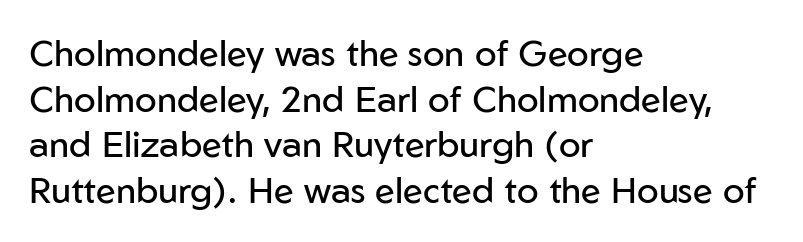
The image shows 36 px regular-weight sans-serif type, upright; set left-aligned, normal line spacing (1.27x), normal letter spacing, not underlined; low stroke contrast and a medium x-height.
